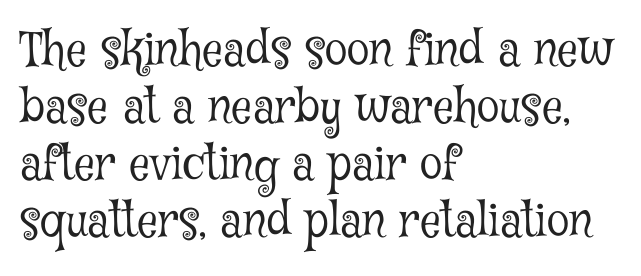
Each line starts at the same left margin while the right side varies. In terms of letterform style, serifs are clearly present. The specimen reads as upright at a glance. Is this a fixed-width face? No — the glyphs have proportional, varying widths.
